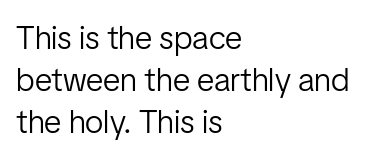
The image shows 33 px light, condensed sans-serif type, upright; set left-aligned, normal line spacing (1.27x), normal letter spacing, not underlined; low stroke contrast and a medium x-height.
